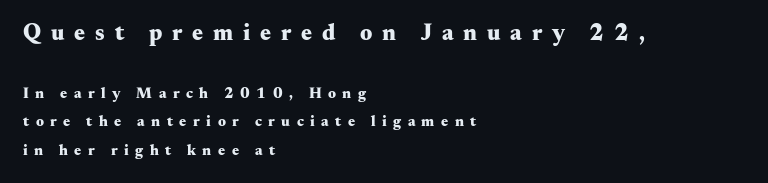
The image shows 23 px bold type, upright; set left-aligned, loose line spacing (1.92x), unusually wide letter spacing (+0.43 em), not underlined; the first (top) block is 1.53x larger.
